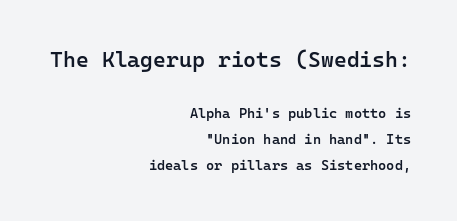
{"italic": "no", "bold": "semi", "underline": "no", "align": "right", "line_spacing_ratio": 1.87, "letter_spacing": "normal", "letter_spacing_em": 0.0, "larger_block": "first", "size_ratio": 1.57, "glyph_px": 22}
